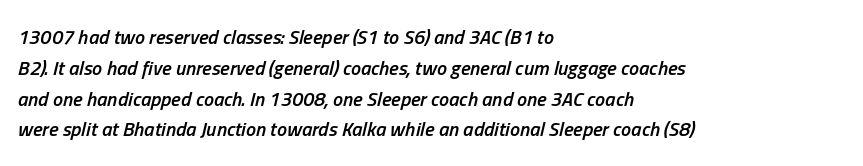
The image shows 20 px text type, italic (leaning right); set left-aligned, normal line spacing (1.54x), normal letter spacing, not underlined.
